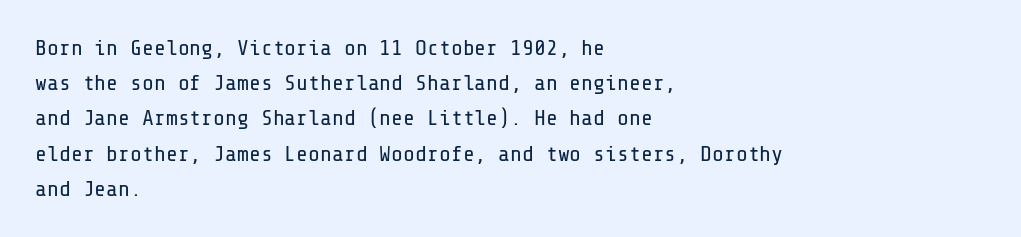
The image shows 22 px text type, upright; set left-aligned, normal line spacing (1.6x), normal letter spacing, not underlined.
